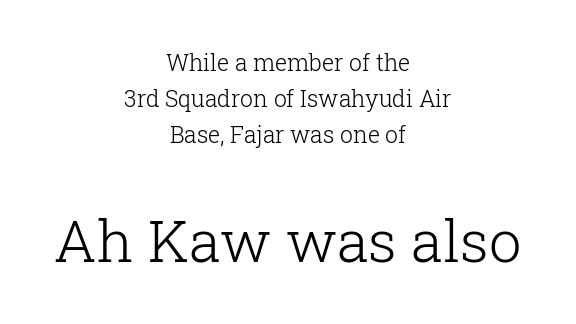
Q: Is the text bold? A: No.
Q: Is the text italic (slanted)? A: No, it is upright.
Q: Is the typeface a serif or a sans-serif typeface? A: Serif.
Q: Is the text underlined? A: No.
Q: How is the paragraph aligned? A: Centered.
Q: Is the spacing between letters normal or unusually wide? A: Normal.
Q: Is the spacing between lines tight, normal or loose? A: Normal.
Q: Which block of text is set in a larger size, the first (top) or the second (bottom)? A: The second (bottom) one.
Q: Width (condensed, normal, or wide)? A: Normal.
Q: Stroke contrast? A: Low.
Q: x-height? A: Medium.
Q: Monospaced? A: No.
